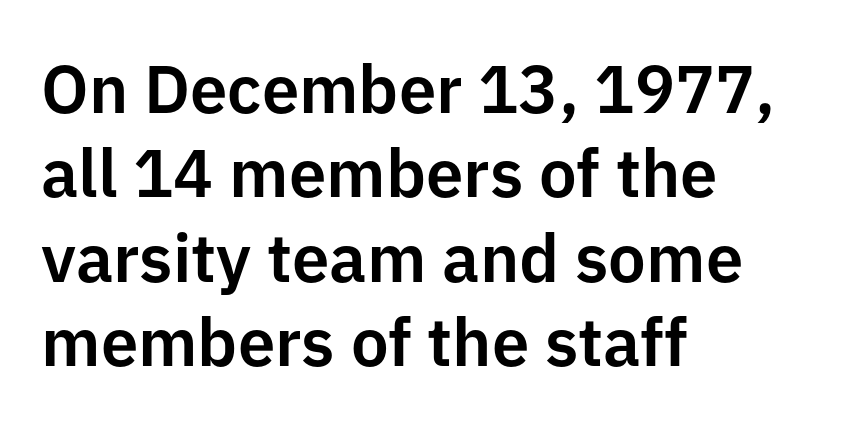
{"serif": "no", "italic": "no", "width": "normal", "stroke_contrast": "low", "x_height": "medium", "monospaced": "no", "underline": "no", "align": "left", "line_spacing": "normal", "line_spacing_ratio": 1.26, "letter_spacing": "normal", "letter_spacing_em": 0.0, "glyph_px": 67}
